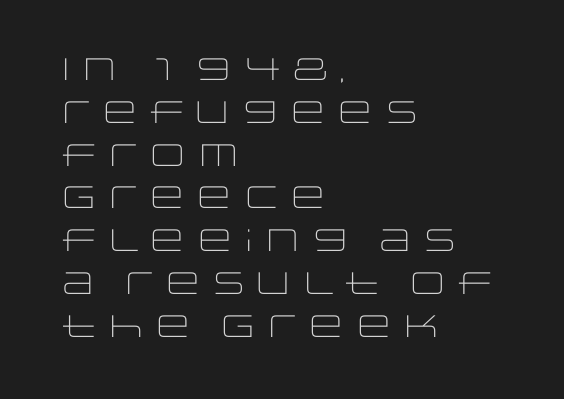
The image shows 31 px light, wide sans-serif type, upright; set left-aligned, normal line spacing (1.38x), normal letter spacing, not underlined; low stroke contrast and a large x-height.
